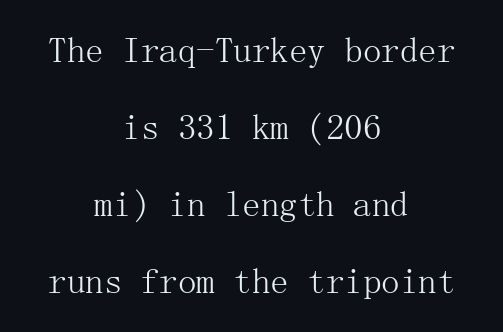
The image shows 37 px light serif type, upright; set centered, loose line spacing (2.08x), normal letter spacing, not underlined; medium stroke contrast and a medium x-height.
